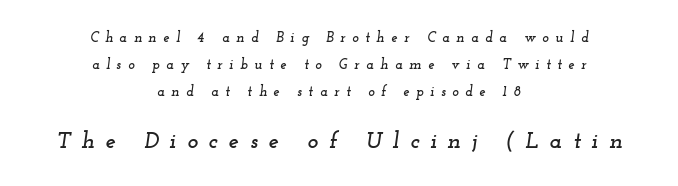
Q: Is the text italic (slanted)? A: Yes, it leans right by about 12 degrees.
Q: Is the text underlined? A: No.
Q: How is the paragraph aligned? A: Centered.
Q: Is the spacing between letters normal or unusually wide? A: Unusually wide.
Q: Is the spacing between lines tight, normal or loose? A: Loose.
Q: Which block of text is set in a larger size, the first (top) or the second (bottom)? A: The second (bottom) one.
